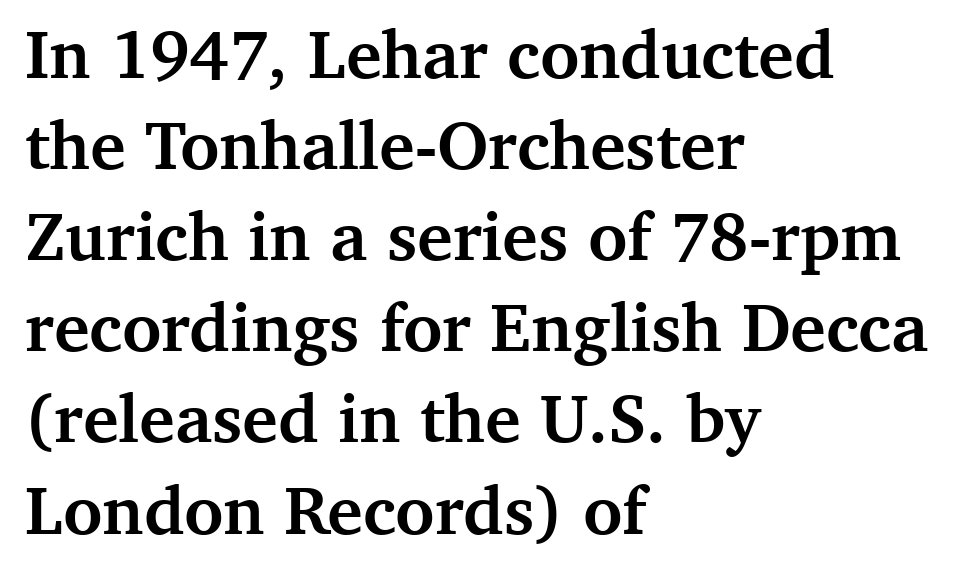
The image shows 68 px semibold serif type, upright; set left-aligned, normal line spacing (1.34x), normal letter spacing, not underlined; medium stroke contrast and a medium x-height.
